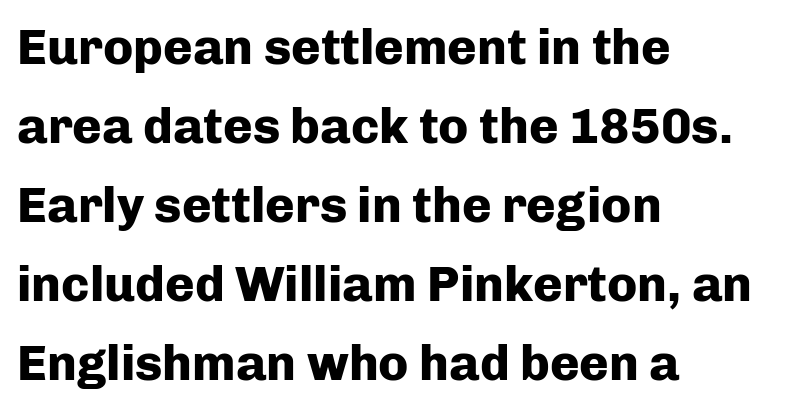
Underlining? Definitely not there. Default kerning and tracking; the words read as compact shapes. The characters look thick and weighty, a clear bold. You can tell from the bare stems that sans-serif type was used.
